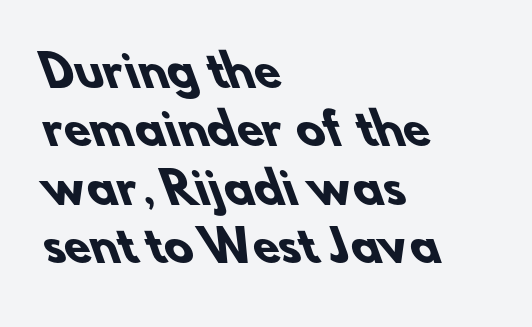
{"serif": "no", "bold": "yes", "weight": "heavy", "width": "normal", "stroke_contrast": "low", "x_height": "small", "monospaced": "no", "underline": "no", "align": "left", "line_spacing": "normal", "line_spacing_ratio": 1.36, "letter_spacing": "normal", "letter_spacing_em": 0.0, "glyph_px": 43}
